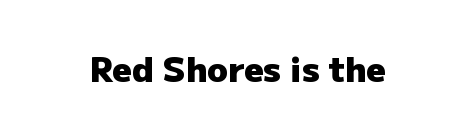
Q: Is the text bold? A: Yes.
Q: Is the text italic (slanted)? A: No, it is upright.
Q: Is the typeface a serif or a sans-serif typeface? A: Sans-serif.
Q: Is the text underlined? A: No.
Q: Is the spacing between letters normal or unusually wide? A: Normal.
Q: Width (condensed, normal, or wide)? A: Normal.
Q: Stroke contrast? A: Low.
Q: x-height? A: Medium.
Q: Monospaced? A: No.
